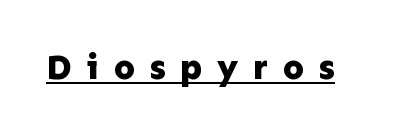
The glyphs have the mass of a bold cut. Do the characters align in a grid? No, the font is proportional. The tracking reads as deliberately expanded to a designer's eye. The lettering stays uniformly vertical, giving the passage a roman look.
